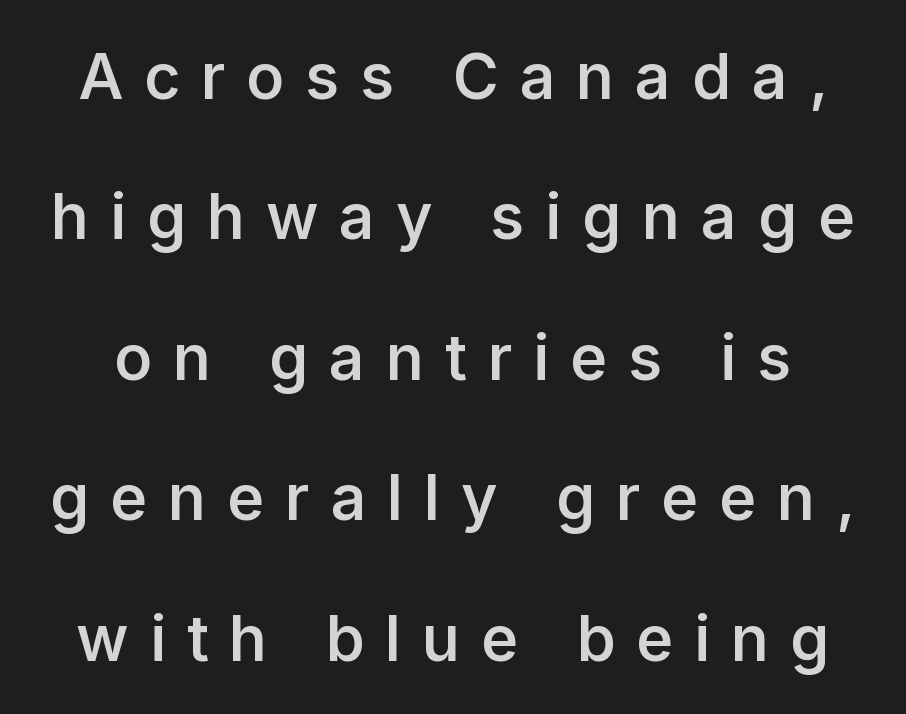
The image shows 63 px semibold sans-serif type, upright; set loose line spacing (2.23x), unusually wide letter spacing (+0.33 em), not underlined; low stroke contrast and a medium x-height.
